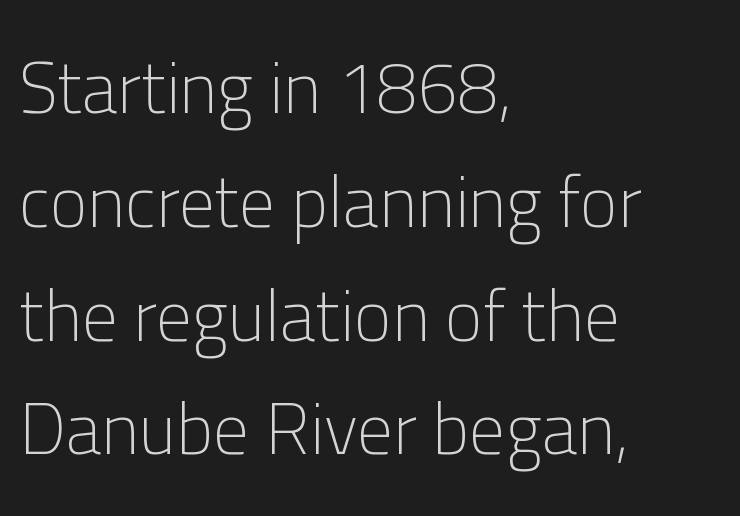
Q: Is the text bold? A: No.
Q: Is the text italic (slanted)? A: No, it is upright.
Q: Is the typeface a serif or a sans-serif typeface? A: Sans-serif.
Q: Is the text underlined? A: No.
Q: How is the paragraph aligned? A: Left-aligned.
Q: Is the spacing between letters normal or unusually wide? A: Normal.
Q: Is the spacing between lines tight, normal or loose? A: Normal.
Q: Width (condensed, normal, or wide)? A: Normal.
Q: Stroke contrast? A: Low.
Q: x-height? A: Medium.
Q: Monospaced? A: No.
